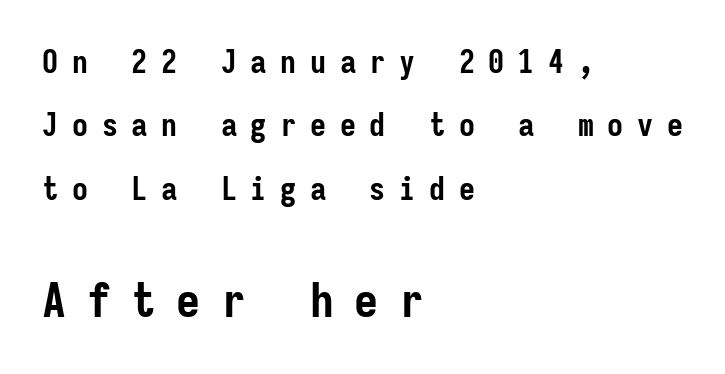
{"serif": "no", "italic": "no", "bold": "yes", "weight": "semibold", "width": "condensed", "stroke_contrast": "low", "x_height": "medium", "monospaced": "yes", "underline": "no", "align": "left", "line_spacing": "loose", "line_spacing_ratio": 1.98, "letter_spacing": "wide", "letter_spacing_em": 0.43, "larger_block": "second", "size_ratio": 1.5, "glyph_px": 48}
